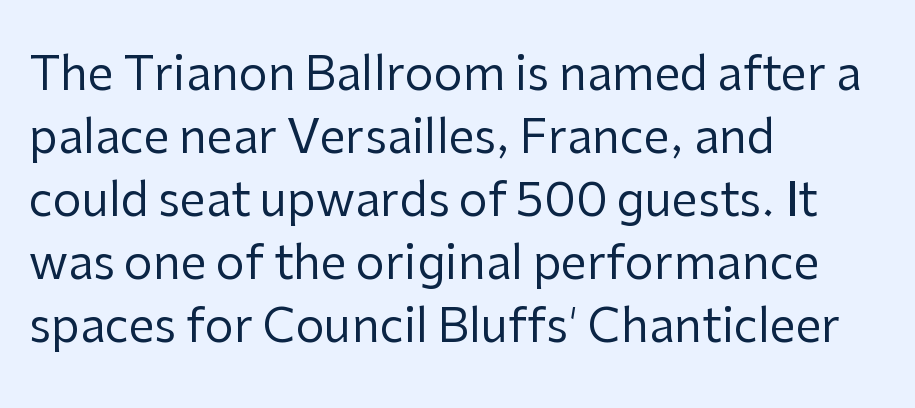
The ragged edge is on the right, which tells us the setting is flush left. The string is rendered with underlining switched off. This sample uses an upright cut, with every glyph sitting square on the baseline. Horizontal bands of white between lines are of average thickness.
